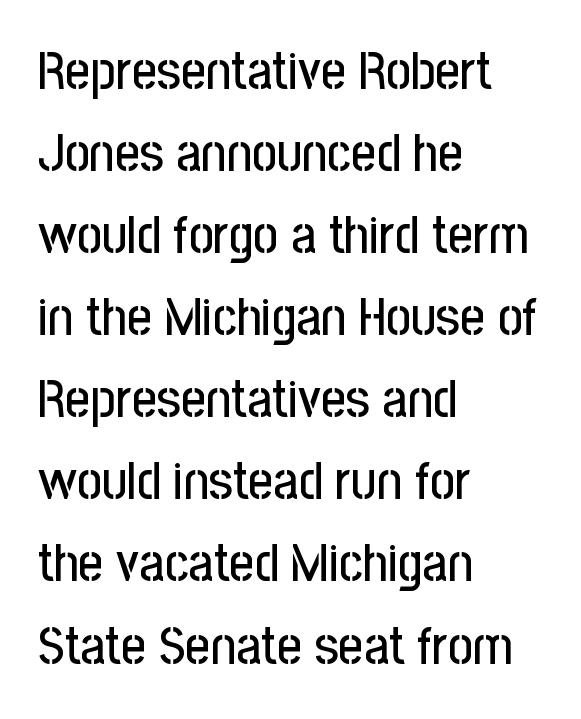
The image shows 54 px condensed sans-serif type, upright; set left-aligned, normal line spacing (1.52x), normal letter spacing, not underlined; low stroke contrast and a medium x-height.
